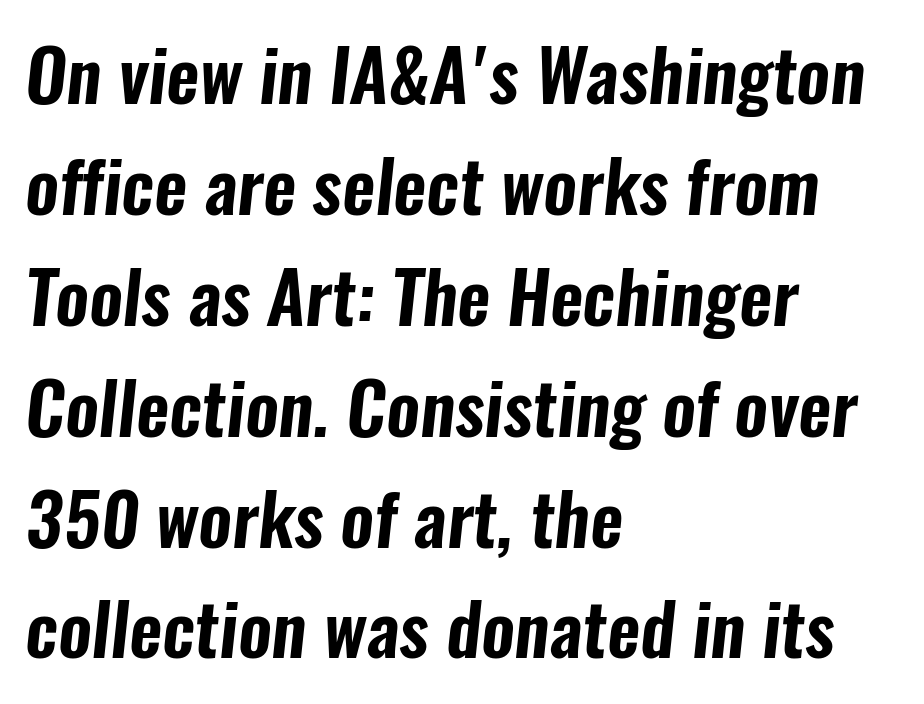
Think of a printed novel: that variable character pitch is what you see here. Check the space under the baseline: it is left empty. The glyphs in this specimen are sans serif. The horizontal fit of the characters is conventional and even. The lines in this sample share a left origin and differ only in where they stop. Students, observe: this is what conventionally led text looks like.
